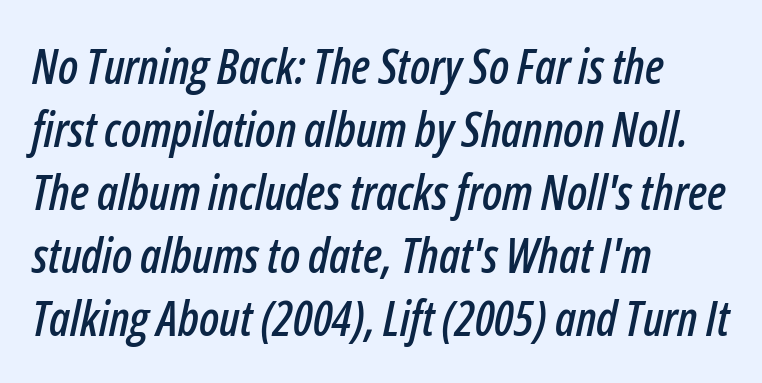
{"italic": "yes", "lean": "right", "slant_degrees": 12, "width": "condensed", "stroke_contrast": "low", "x_height": "medium", "monospaced": "no", "underline": "no", "align": "left", "line_spacing": "normal", "line_spacing_ratio": 1.31, "letter_spacing": "normal", "letter_spacing_em": 0.0, "glyph_px": 48}
